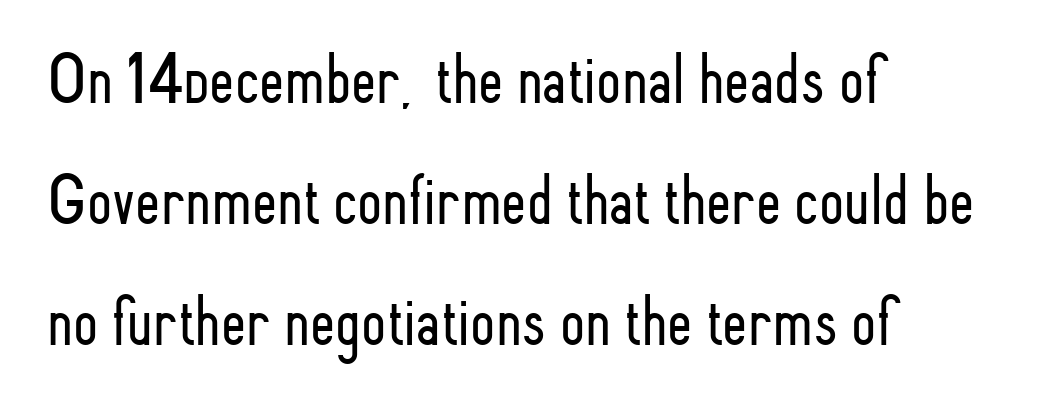
Q: Is the text bold? A: No.
Q: Is the text italic (slanted)? A: No, it is upright.
Q: Is the typeface a serif or a sans-serif typeface? A: Sans-serif.
Q: Is the text underlined? A: No.
Q: How is the paragraph aligned? A: Left-aligned.
Q: Is the spacing between letters normal or unusually wide? A: Normal.
Q: Is the spacing between lines tight, normal or loose? A: Normal.
Q: Width (condensed, normal, or wide)? A: Condensed.
Q: Stroke contrast? A: Low.
Q: x-height? A: Small.
Q: Monospaced? A: No.
